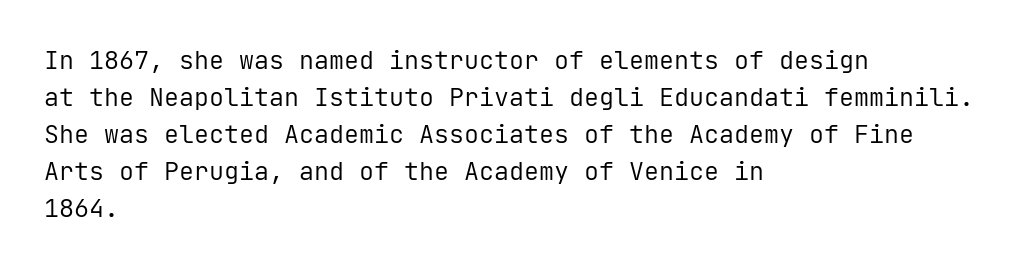
The image shows 25 px text type, upright; set left-aligned, normal line spacing (1.48x), normal letter spacing, not underlined.
